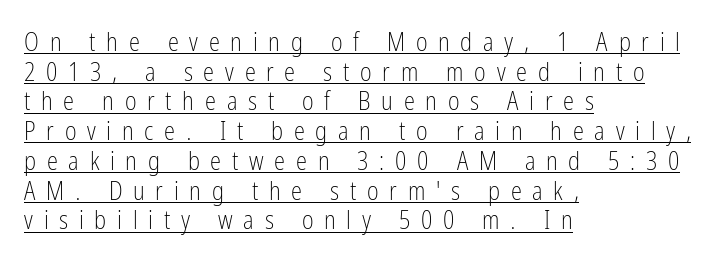
Caption: lettering with a line underneath. All the whitespace from short lines collects on the right. The cut favours lightness, reaching ordinary text weight at its darkest. Observe the wide spacing: letters keep a clear distance from each other. A typesetter would mark this as roman, not italic.
